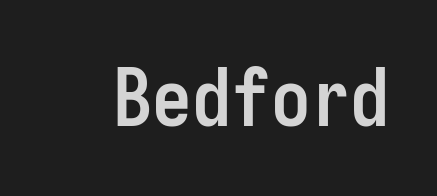
In terms of posture, this sample is upright. Strokes here are thick enough to call this a true bold. Nobody touched the tracking dial on this one. Note: no serifs on the glyphs. Unmarked baselines from the first word to the last.
